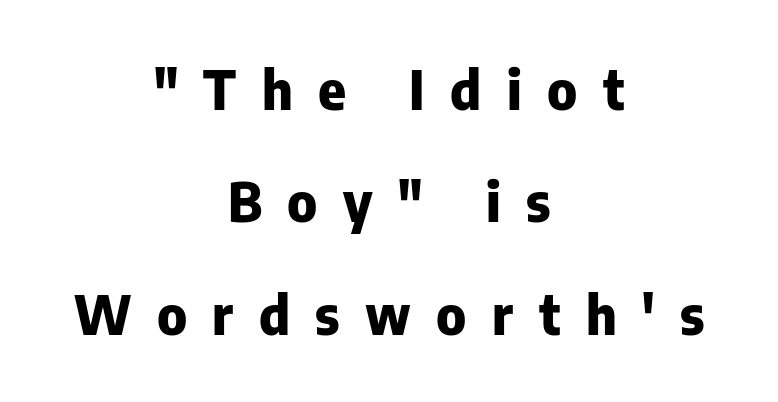
{"serif": "no", "italic": "no", "bold": "yes", "weight": "heavy", "width": "normal", "stroke_contrast": "low", "x_height": "medium", "monospaced": "no", "underline": "no", "align": "center", "line_spacing": "loose", "line_spacing_ratio": 2.12, "letter_spacing": "wide", "letter_spacing_em": 0.48, "glyph_px": 53}
